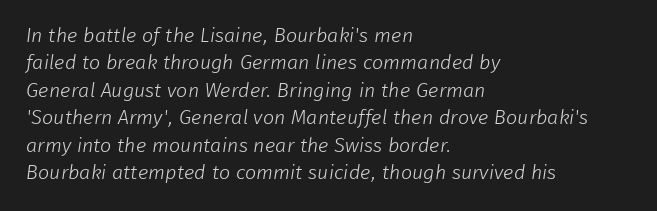
Q: Is the text bold? A: No.
Q: Is the text underlined? A: No.
Q: How is the paragraph aligned? A: Left-aligned.
Q: Is the spacing between letters normal or unusually wide? A: Normal.
Q: Is the spacing between lines tight, normal or loose? A: Normal.
